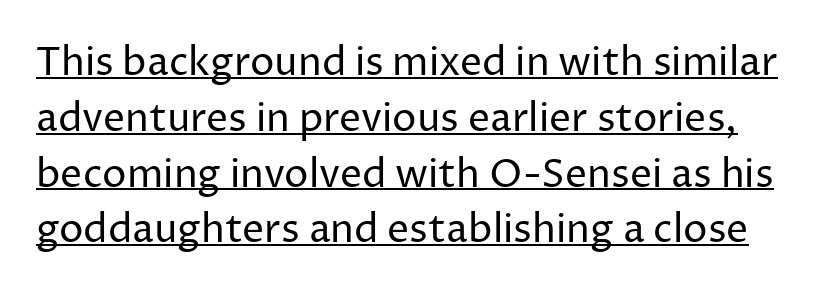
The image shows 39 px regular-weight sans-serif type, upright; set normal line spacing (1.43x), normal letter spacing, underlined; low stroke contrast and a medium x-height.
